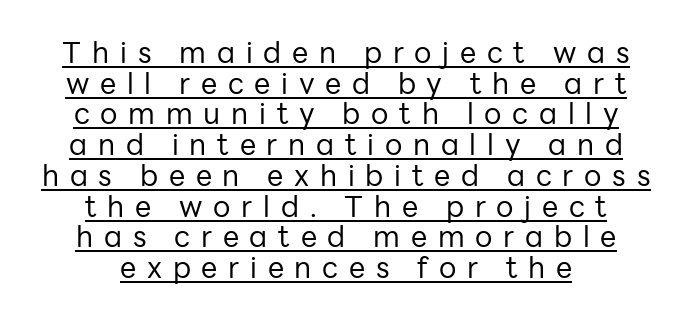
The letters advance in unequal steps, a hallmark of proportional type. Notice how descenders almost collide with the ascenders below — that's tight leading. Words appear elongated and porous because spacing is wide. Observe the absence of serifs on each vertical stroke in this sample. This is roman type, the default non-slanted kind.
